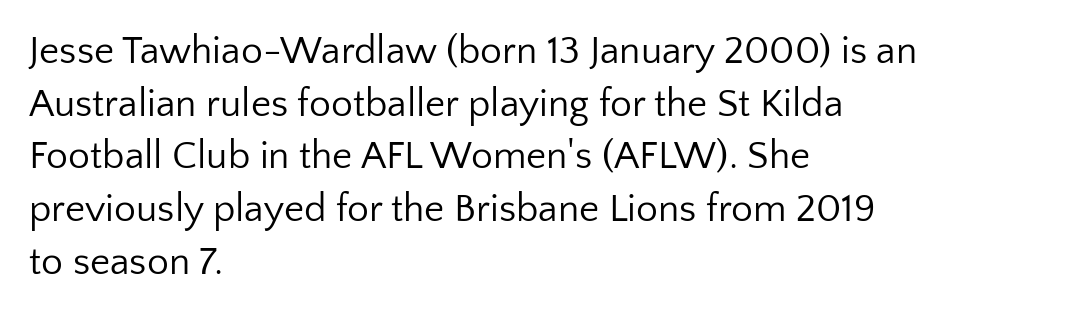
Q: Is the text bold? A: No.
Q: Is the text italic (slanted)? A: No, it is upright.
Q: Is the typeface a serif or a sans-serif typeface? A: Sans-serif.
Q: Is the text underlined? A: No.
Q: How is the paragraph aligned? A: Left-aligned.
Q: Is the spacing between letters normal or unusually wide? A: Normal.
Q: Is the spacing between lines tight, normal or loose? A: Normal.
Q: Width (condensed, normal, or wide)? A: Normal.
Q: Stroke contrast? A: Low.
Q: x-height? A: Medium.
Q: Monospaced? A: No.
